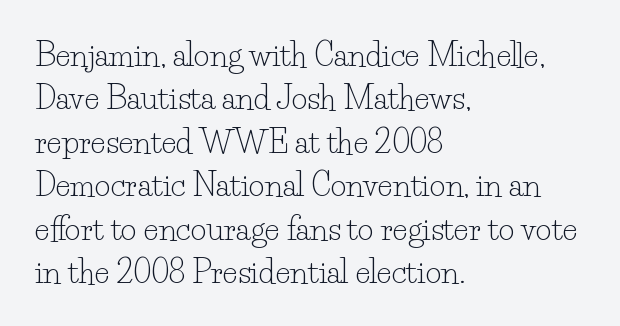
Q: Is the text bold? A: No.
Q: Is the text italic (slanted)? A: No, it is upright.
Q: Is the typeface a serif or a sans-serif typeface? A: Serif.
Q: Is the text underlined? A: No.
Q: How is the paragraph aligned? A: Left-aligned.
Q: Is the spacing between letters normal or unusually wide? A: Normal.
Q: Is the spacing between lines tight, normal or loose? A: Normal.
Q: Width (condensed, normal, or wide)? A: Normal.
Q: Stroke contrast? A: Low.
Q: x-height? A: Small.
Q: Monospaced? A: No.
